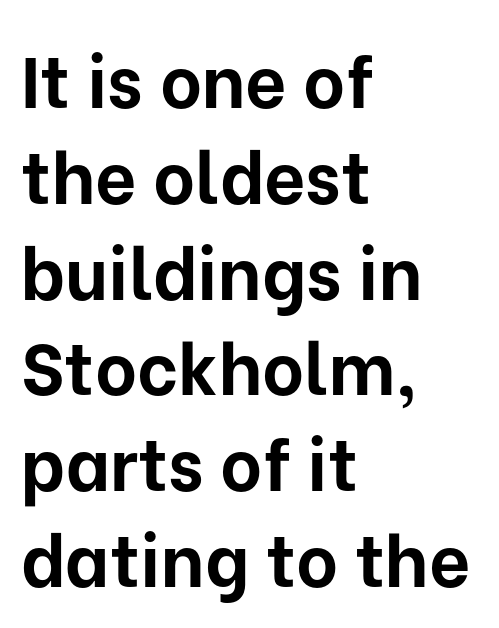
{"serif": "no", "italic": "no", "bold": "yes", "weight": "bold", "width": "normal", "stroke_contrast": "low", "x_height": "medium", "monospaced": "no", "underline": "no", "align": "left", "line_spacing": "normal", "line_spacing_ratio": 1.33, "letter_spacing": "normal", "letter_spacing_em": 0.0, "glyph_px": 72}
